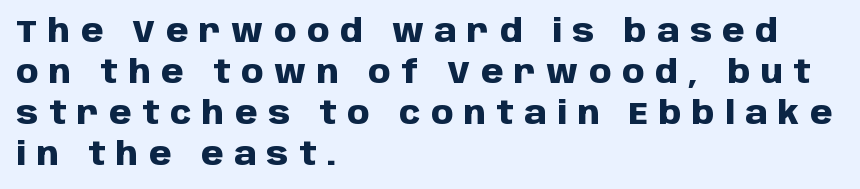
The glyphs have the mass of a bold cut. Looks like regular typesetting: each glyph gets only the width it needs. The passage is arranged the way most books set body copy — flush left. You can tell from the bare stems that sans-serif type was used. This is the regular roman posture of the typeface.
